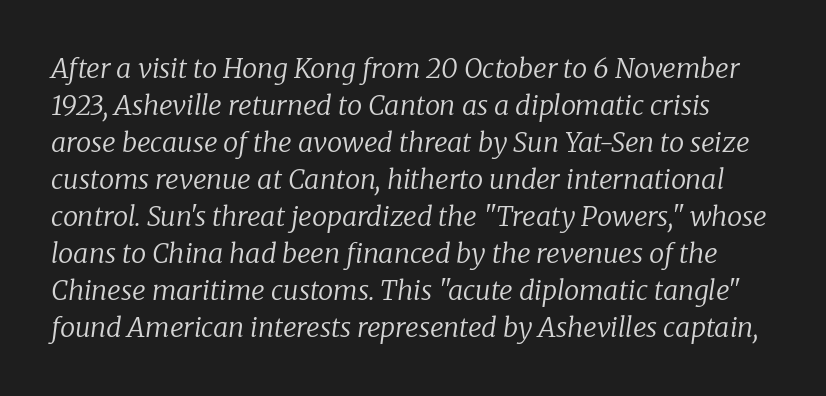
{"italic": "yes", "lean": "right", "slant_degrees": 8, "bold": "no", "underline": "no", "line_spacing": "normal", "line_spacing_ratio": 1.37, "letter_spacing": "normal", "letter_spacing_em": 0.0, "glyph_px": 27}
